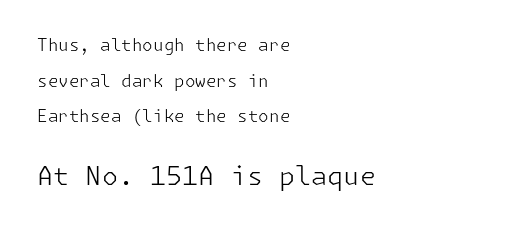
{"italic": "no", "bold": "no", "underline": "no", "align": "left", "line_spacing": "loose", "line_spacing_ratio": 2.09, "letter_spacing": "normal", "letter_spacing_em": 0.0, "larger_block": "second", "size_ratio": 1.53, "glyph_px": 26}
